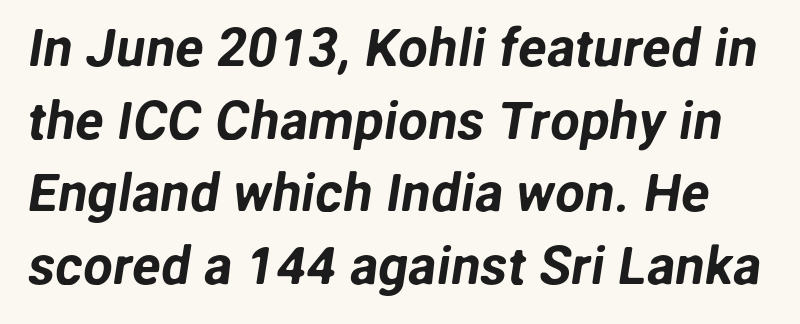
Students, note that the glyphs here touch the page at normal intervals. Summary of vertical rhythm: regular, with standard interline spacing. Font category for this specimen: sans-serif. This rendering features lettering with no underline. Think of a printed novel: that variable character pitch is what you see here.
